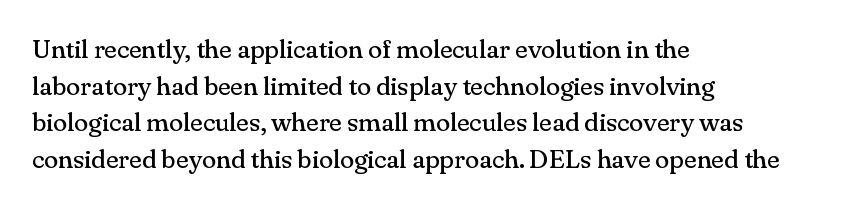
Q: Is the text bold? A: No.
Q: Is the text italic (slanted)? A: No, it is upright.
Q: Is the text underlined? A: No.
Q: How is the paragraph aligned? A: Left-aligned.
Q: Is the spacing between letters normal or unusually wide? A: Normal.
Q: Is the spacing between lines tight, normal or loose? A: Normal.
